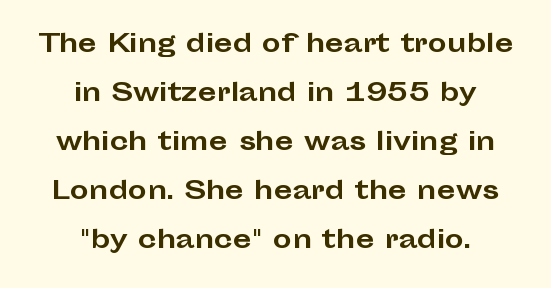
{"italic": "no", "bold": "yes", "underline": "no", "align": "center", "line_spacing": "loose", "line_spacing_ratio": 2.04, "letter_spacing": "normal", "letter_spacing_em": 0.0, "glyph_px": 24}
